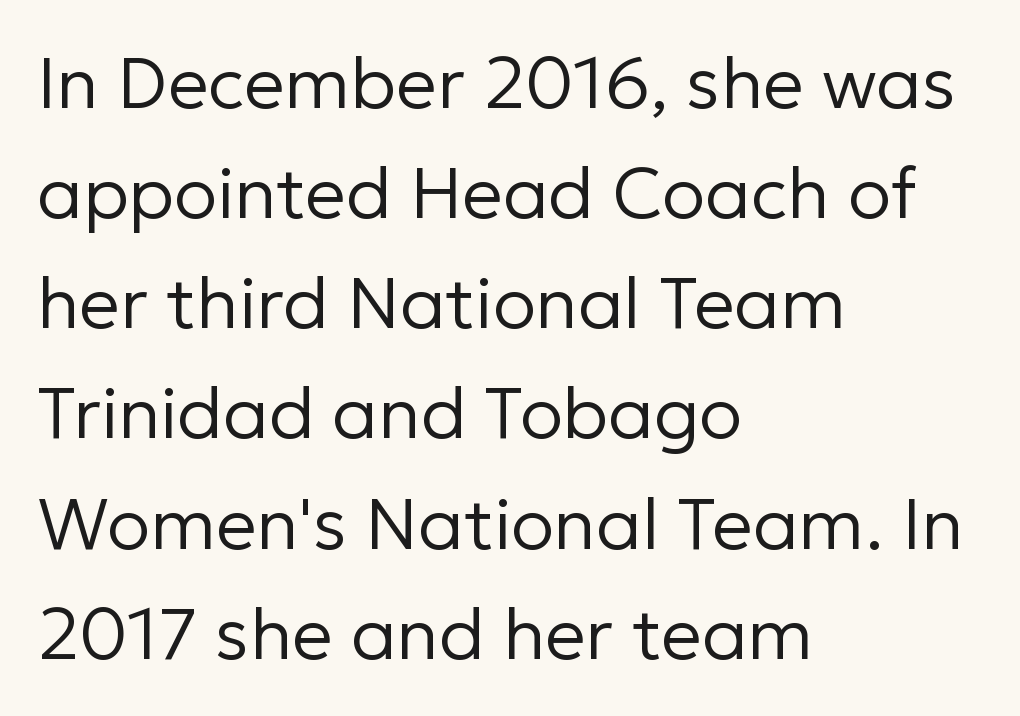
Q: Is the text bold? A: No.
Q: Is the text italic (slanted)? A: No, it is upright.
Q: Is the typeface a serif or a sans-serif typeface? A: Sans-serif.
Q: Is the text underlined? A: No.
Q: How is the paragraph aligned? A: Left-aligned.
Q: Is the spacing between letters normal or unusually wide? A: Normal.
Q: Is the spacing between lines tight, normal or loose? A: Normal.
Q: Width (condensed, normal, or wide)? A: Normal.
Q: Stroke contrast? A: Low.
Q: x-height? A: Medium.
Q: Monospaced? A: No.
